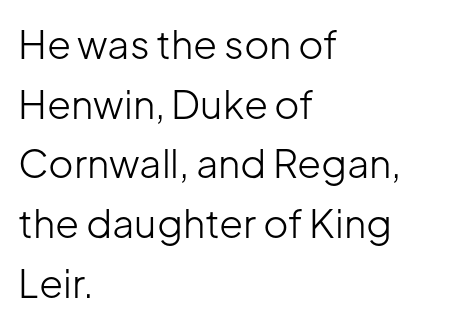
The image shows 39 px light sans-serif type, upright; set left-aligned, normal line spacing (1.53x), normal letter spacing, not underlined; low stroke contrast and a medium x-height.
